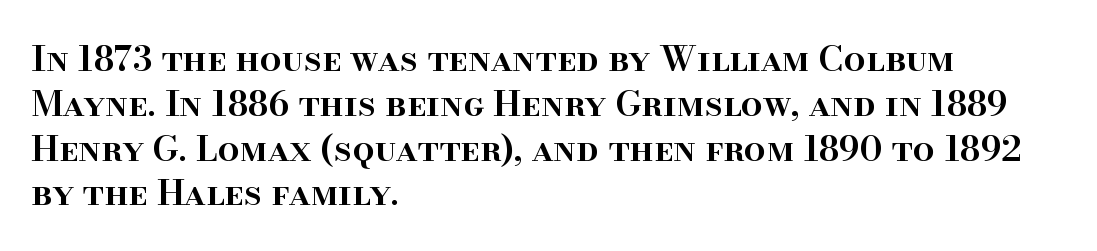
The face used here is seriffed, in the tradition of book romans. The characters look somewhat weighty, a semibold short of true bold. Nothing unusual about the tracking: characters are spaced as the font intends. This rendering features lettering with no underline. Which margin do the lines hug? The left one — the right edge is uneven. The passage shown is typed in a proportional face where columns would drift.
